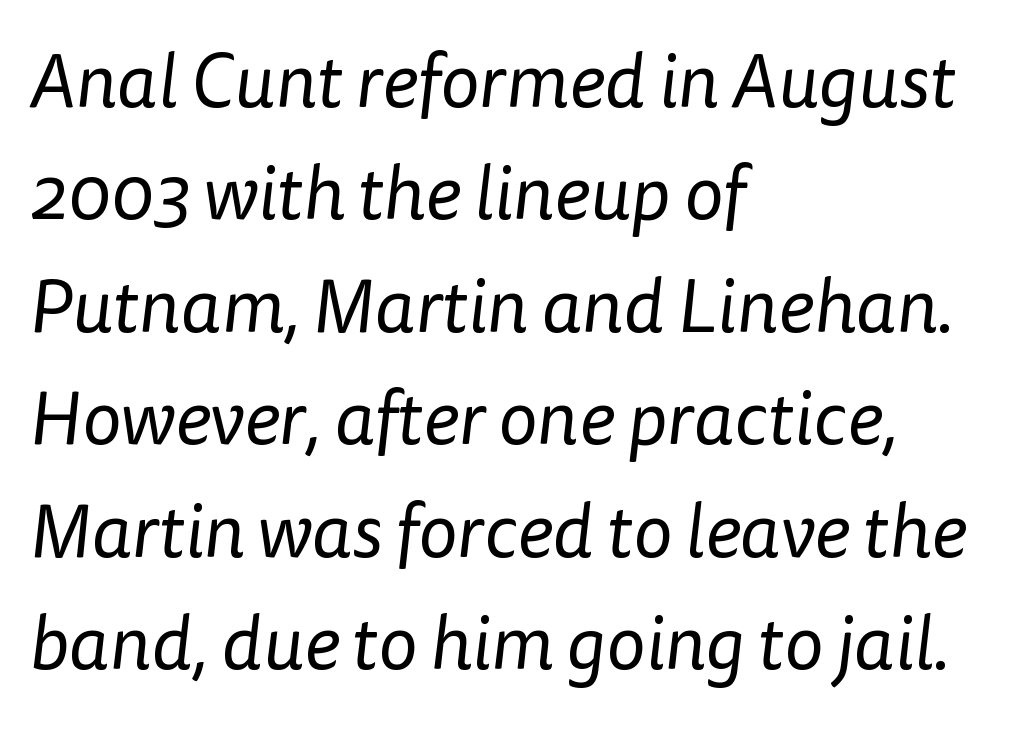
The image shows 75 px regular-weight sans-serif type; set left-aligned, normal line spacing (1.5x), normal letter spacing, not underlined; low stroke contrast and a medium x-height.
